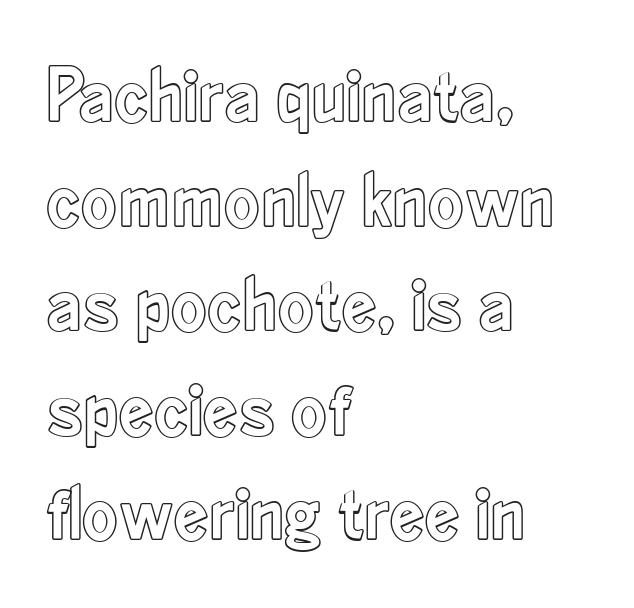
Q: Is the text italic (slanted)? A: No, it is upright.
Q: Is the text underlined? A: No.
Q: How is the paragraph aligned? A: Left-aligned.
Q: Is the spacing between letters normal or unusually wide? A: Normal.
Q: Is the spacing between lines tight, normal or loose? A: Normal.
Q: Width (condensed, normal, or wide)? A: Condensed.
Q: x-height? A: Small.
Q: Monospaced? A: No.
